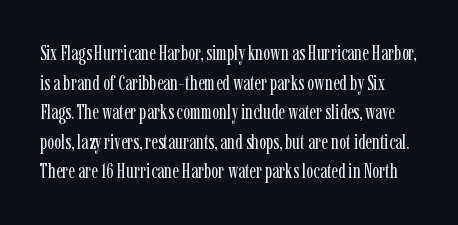
Q: Is the text bold? A: No.
Q: Is the text italic (slanted)? A: No, it is upright.
Q: Is the text underlined? A: No.
Q: Is the spacing between letters normal or unusually wide? A: Normal.
Q: Is the spacing between lines tight, normal or loose? A: Normal.
